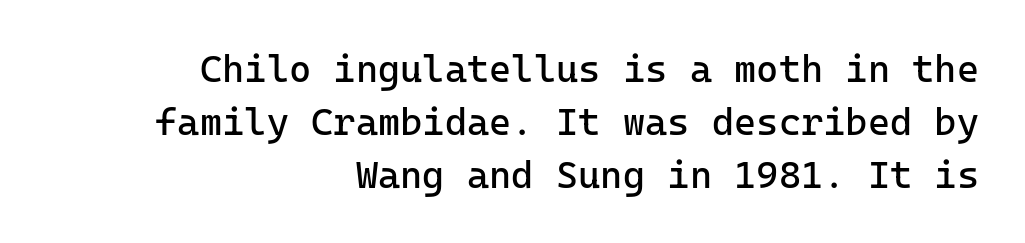
Q: Is the text bold? A: No.
Q: Is the text italic (slanted)? A: No, it is upright.
Q: Is the typeface a serif or a sans-serif typeface? A: Sans-serif.
Q: Is the text underlined? A: No.
Q: How is the paragraph aligned? A: Right-aligned.
Q: Is the spacing between letters normal or unusually wide? A: Normal.
Q: Is the spacing between lines tight, normal or loose? A: Normal.
Q: Width (condensed, normal, or wide)? A: Normal.
Q: Stroke contrast? A: Low.
Q: x-height? A: Medium.
Q: Monospaced? A: Yes.
